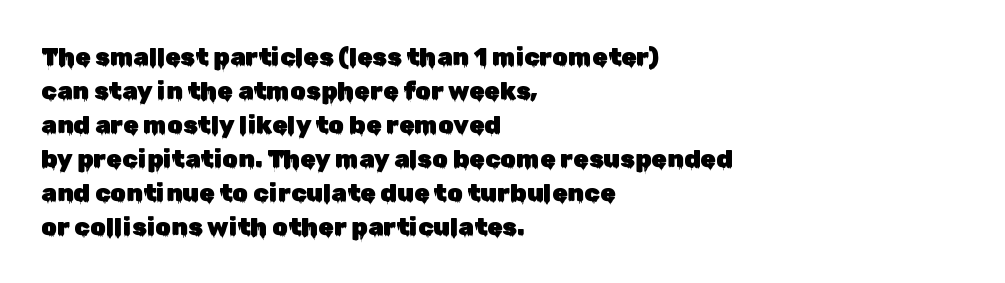
Q: Is the text italic (slanted)? A: No, it is upright.
Q: Is the text underlined? A: No.
Q: How is the paragraph aligned? A: Left-aligned.
Q: Is the spacing between letters normal or unusually wide? A: Normal.
Q: Is the spacing between lines tight, normal or loose? A: Normal.
